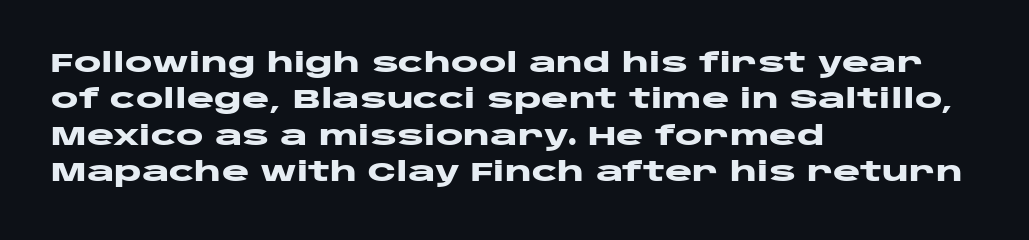
Q: Is the text bold? A: Yes.
Q: Is the text italic (slanted)? A: No, it is upright.
Q: Is the text underlined? A: No.
Q: How is the paragraph aligned? A: Left-aligned.
Q: Is the spacing between letters normal or unusually wide? A: Normal.
Q: Is the spacing between lines tight, normal or loose? A: Normal.
